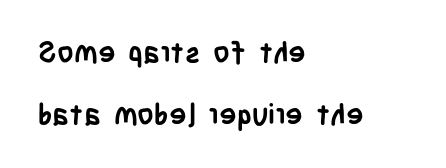
Q: Is the text bold? A: Yes.
Q: Is the text italic (slanted)? A: No, it is upright.
Q: Is the typeface a serif or a sans-serif typeface? A: Sans-serif.
Q: Is the text underlined? A: No.
Q: How is the paragraph aligned? A: Left-aligned.
Q: Is the spacing between letters normal or unusually wide? A: Normal.
Q: Is the spacing between lines tight, normal or loose? A: Loose.
Q: Width (condensed, normal, or wide)? A: Condensed.
Q: Stroke contrast? A: Low.
Q: x-height? A: Large.
Q: Monospaced? A: No.
